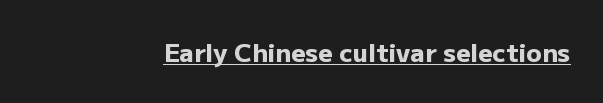
{"italic": "no", "bold": "yes", "underline": "yes", "letter_spacing": "normal", "letter_spacing_em": 0.0, "glyph_px": 25}
